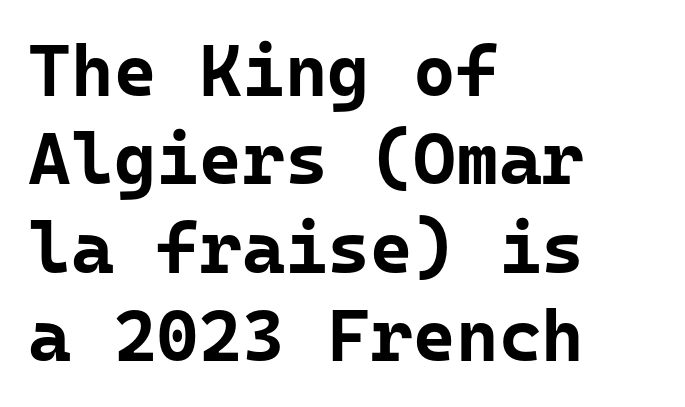
Q: Is the text bold? A: Yes.
Q: Is the text italic (slanted)? A: No, it is upright.
Q: Is the typeface a serif or a sans-serif typeface? A: Sans-serif.
Q: Is the text underlined? A: No.
Q: How is the paragraph aligned? A: Left-aligned.
Q: Is the spacing between letters normal or unusually wide? A: Normal.
Q: Width (condensed, normal, or wide)? A: Normal.
Q: Stroke contrast? A: Low.
Q: x-height? A: Medium.
Q: Monospaced? A: Yes.
